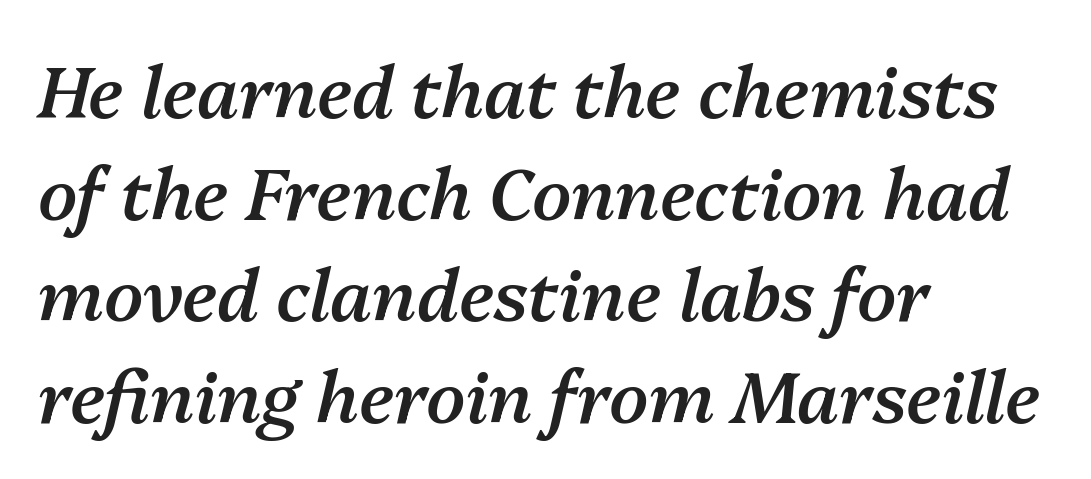
The image shows 71 px semibold type, italic (leaning right); set left-aligned, normal line spacing (1.43x), normal letter spacing, not underlined; medium stroke contrast and a medium x-height.
